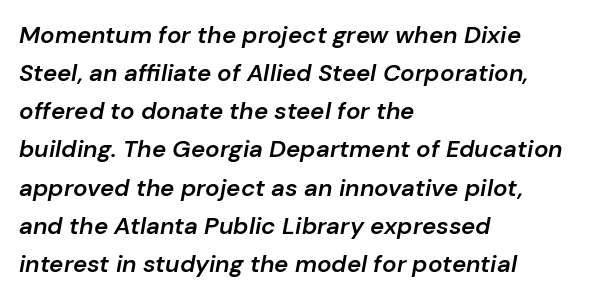
The image shows 24 px text type, italic (leaning right); set left-aligned, normal line spacing (1.59x), normal letter spacing, not underlined.
